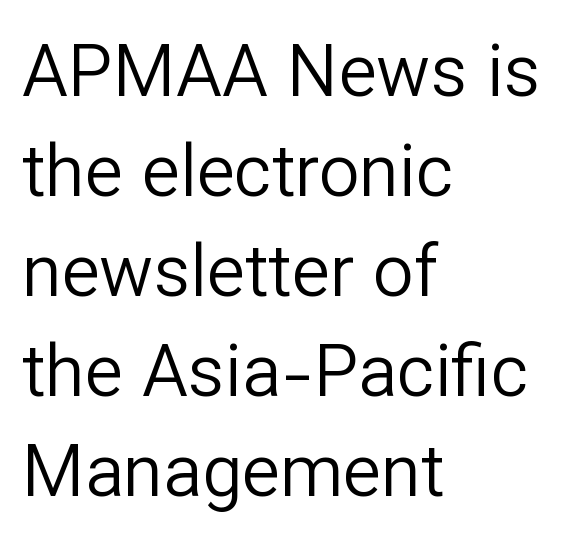
Q: Is the text bold? A: No.
Q: Is the text italic (slanted)? A: No, it is upright.
Q: Is the typeface a serif or a sans-serif typeface? A: Sans-serif.
Q: Is the text underlined? A: No.
Q: How is the paragraph aligned? A: Left-aligned.
Q: Is the spacing between letters normal or unusually wide? A: Normal.
Q: Is the spacing between lines tight, normal or loose? A: Normal.
Q: Width (condensed, normal, or wide)? A: Normal.
Q: Stroke contrast? A: Low.
Q: x-height? A: Medium.
Q: Monospaced? A: No.
